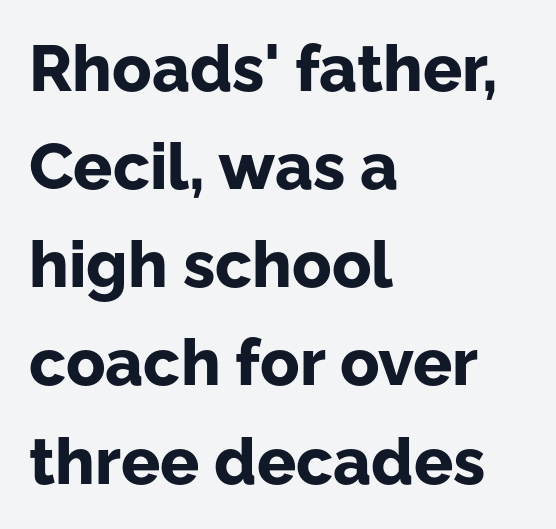
{"serif": "no", "italic": "no", "bold": "yes", "weight": "bold", "width": "normal", "stroke_contrast": "low", "x_height": "medium", "monospaced": "no", "underline": "no", "align": "left", "line_spacing": "normal", "line_spacing_ratio": 1.51, "letter_spacing": "normal", "letter_spacing_em": 0.0, "glyph_px": 65}
